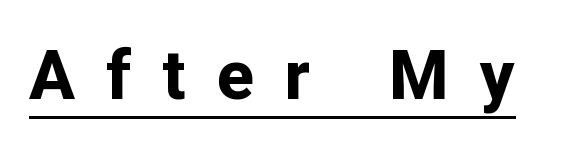
Beneath each row of characters lies a ruled line. Serif or sans? Sans — the stroke terminals are bare. The rendering inserts visible extra space after every character. Italic? Not at all — the glyphs are vertical. Set as a true bold cut, around the 700 mark. Do the characters align in a grid? No, the font is proportional.
